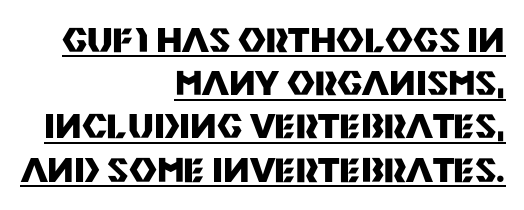
The image shows 34 px heavy sans-serif type, upright; set right-aligned, normal line spacing (1.27x), normal letter spacing, underlined; medium stroke contrast and a large x-height.
